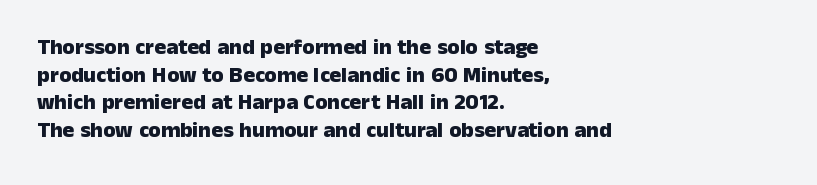
These words are printed bold, with thick strokes throughout. The string is rendered with underlining switched off. What's the leading like? Ordinary, nothing unusual. Tracking value appears to be zero — textbook default spacing. This rendering uses left alignment, leaving the right contour irregular. Every stem runs plumb, perpendicular to the baseline.
